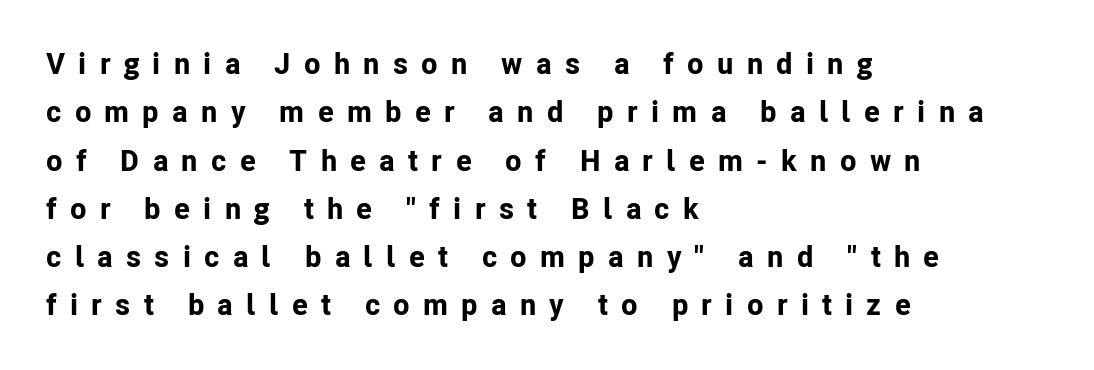
{"serif": "no", "italic": "no", "bold": "yes", "weight": "bold", "width": "normal", "stroke_contrast": "low", "x_height": "medium", "monospaced": "no", "underline": "no", "align": "left", "line_spacing": "normal", "line_spacing_ratio": 1.61, "letter_spacing": "wide", "letter_spacing_em": 0.44, "glyph_px": 30}
